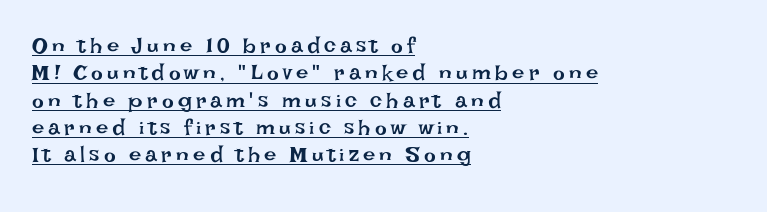
Caption: face not bold, strokes unweighted. It's the straight-up-and-down kind of type. The glyphs are accompanied by a horizontal stroke just below them. Compared with a centered layout, this one pins lines to the left instead.
